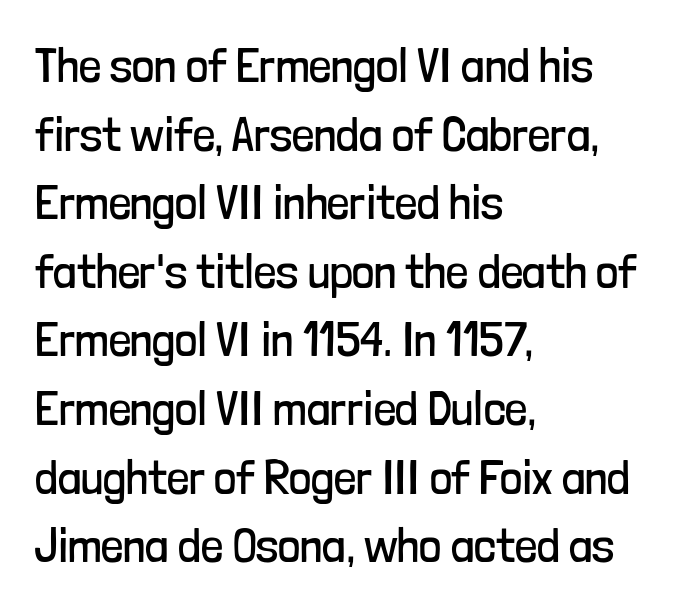
The face used here is proportionally spaced, like ordinary book or web type. Rows of type keep a routine distance in the vertical direction. Check where the strokes stop: nothing finishes them off — pure sans. The line texture is even and compact thanks to regular tracking.
